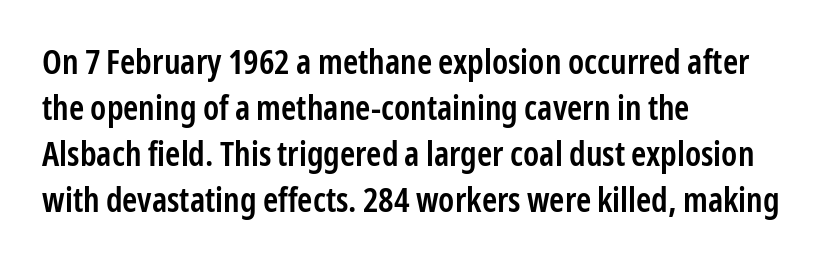
Compared with an ordinary text face, these strokes are moderately heavier — a semibold. You could call the tracking neutral — neither tight nor loose. Quick note: underline off. The font family rendered here belongs to the sans-serif group. Here the designer chose a conventional face with non-uniform glyph widths. The font's upright variant was chosen for this text.
